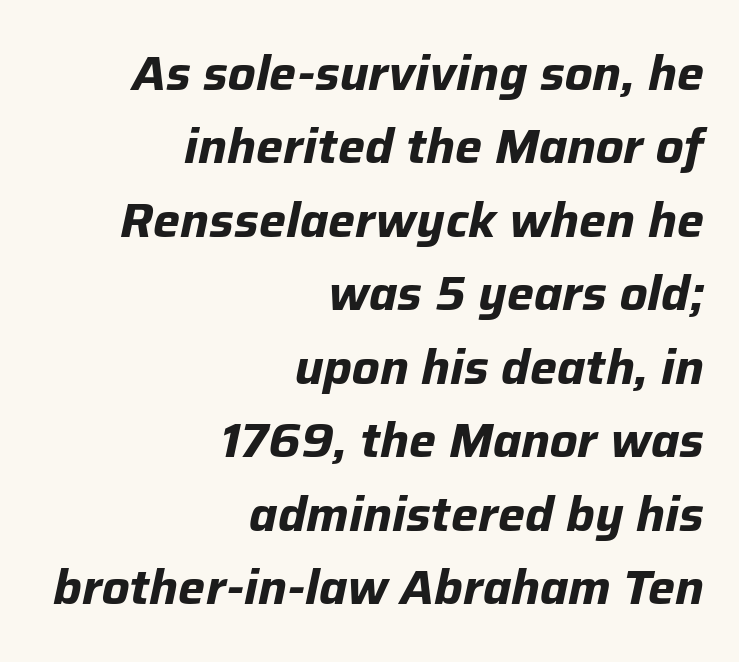
The image shows 48 px bold type, italic (leaning right); set right-aligned, normal line spacing (1.53x), normal letter spacing, not underlined; low stroke contrast and a medium x-height.
